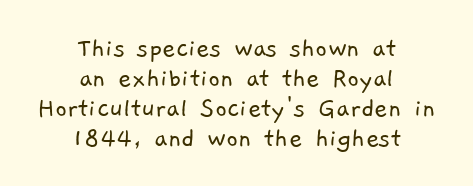
The image shows 29 px light sans-serif type; set centered, tight line spacing (1.03x), normal letter spacing, not underlined; low stroke contrast and a medium x-height.
